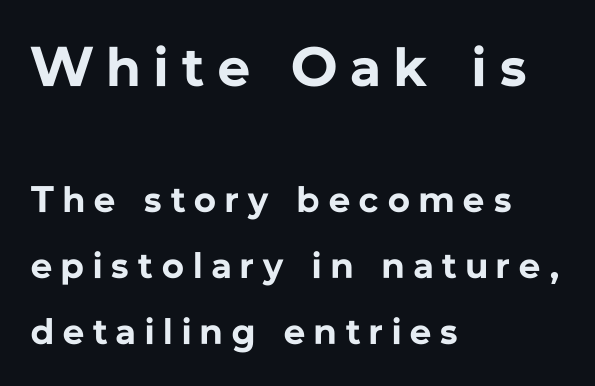
The image shows 56 px bold sans-serif type, upright; set left-aligned, line spacing 1.79x, unusually wide letter spacing (+0.25 em), not underlined; the first (top) block is 1.51x larger; low stroke contrast and a medium x-height.
